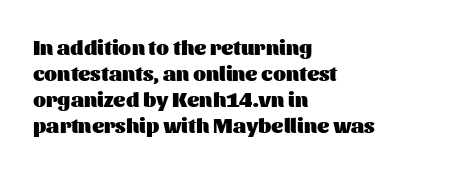
The strokes are fattened all the way to bold. Visually the block forms a straight wall on the left and a jagged coastline on the right. A typesetter would mark this as roman, not italic. The words here are not underlined.
